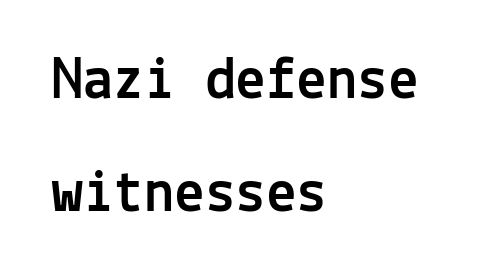
The image shows 61 px sans-serif type, upright, monospaced; set left-aligned, line spacing 1.85x, normal letter spacing, not underlined; a medium x-height.
